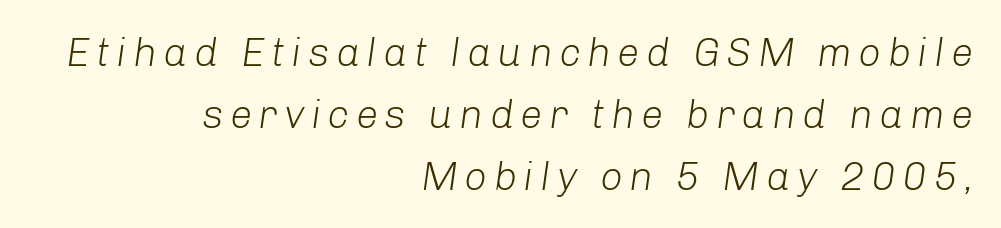
{"italic": "yes", "lean": "right", "slant_degrees": 8, "bold": "no", "weight": "light", "width": "normal", "stroke_contrast": "low", "x_height": "medium", "monospaced": "no", "underline": "no", "align": "right", "line_spacing": "normal", "line_spacing_ratio": 1.55, "glyph_px": 40}
